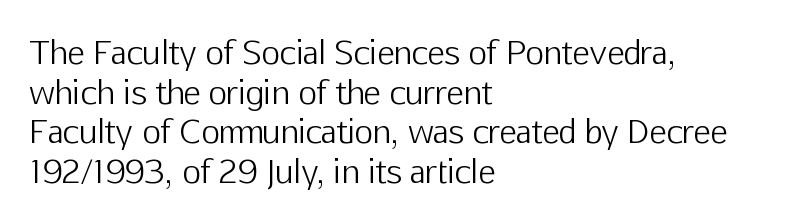
The rendering anchors every line to the left-hand side. Unmarked baselines from the first word to the last. Stroke thickness stays within the range of a standard reading face or lighter. Observe the ordinary spacing: letters are neighbours, not strangers.
